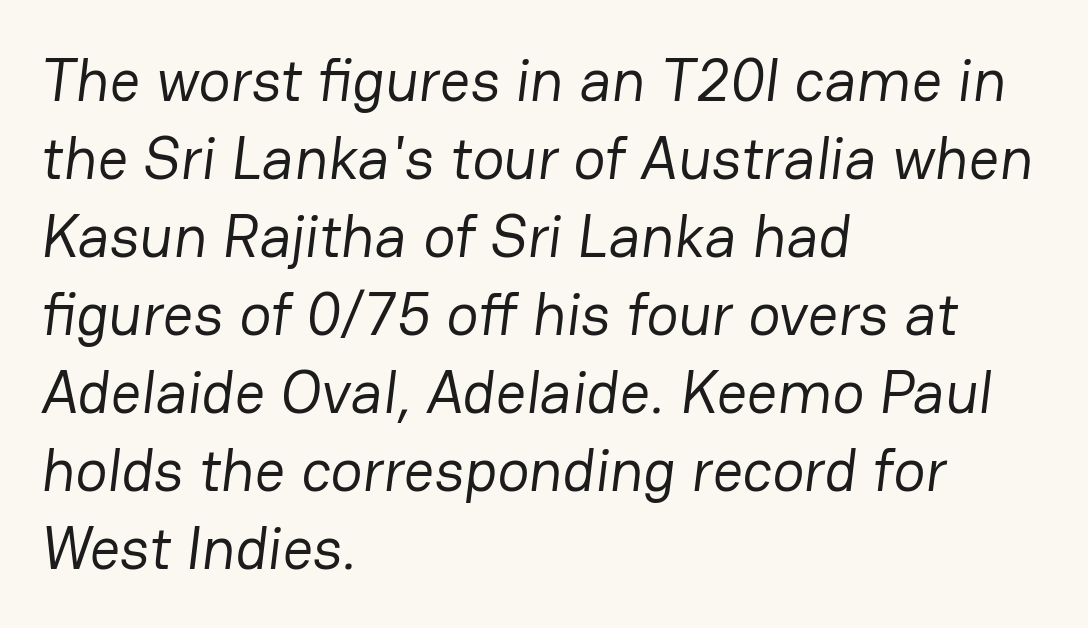
Q: Is the text bold? A: No.
Q: Is the typeface a serif or a sans-serif typeface? A: Sans-serif.
Q: Is the text underlined? A: No.
Q: How is the paragraph aligned? A: Left-aligned.
Q: Is the spacing between letters normal or unusually wide? A: Normal.
Q: Is the spacing between lines tight, normal or loose? A: Normal.
Q: Width (condensed, normal, or wide)? A: Normal.
Q: Stroke contrast? A: Low.
Q: x-height? A: Medium.
Q: Monospaced? A: No.
